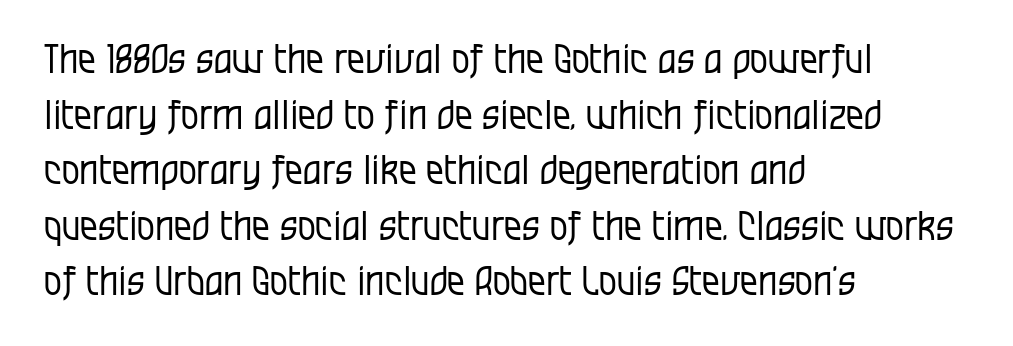
The image shows 40 px regular-weight, condensed sans-serif type, upright; set left-aligned, normal line spacing (1.39x), normal letter spacing, not underlined; low stroke contrast and a large x-height.
